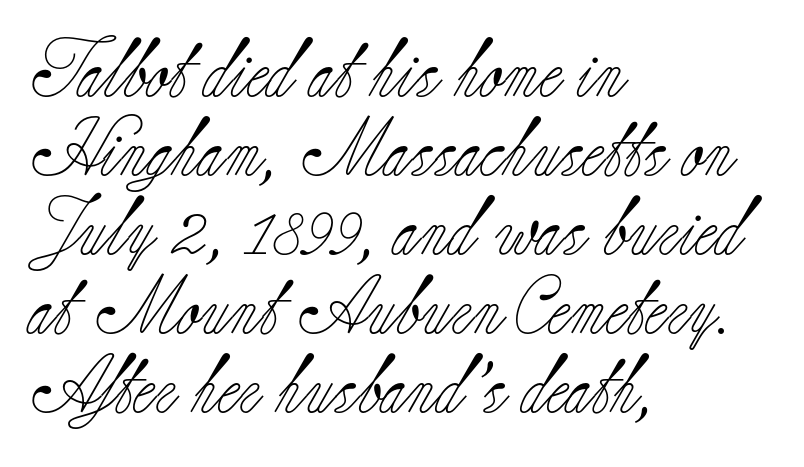
The image shows 58 px light serif type; set left-aligned, normal line spacing (1.36x), normal letter spacing, not underlined; low stroke contrast and a small x-height.
